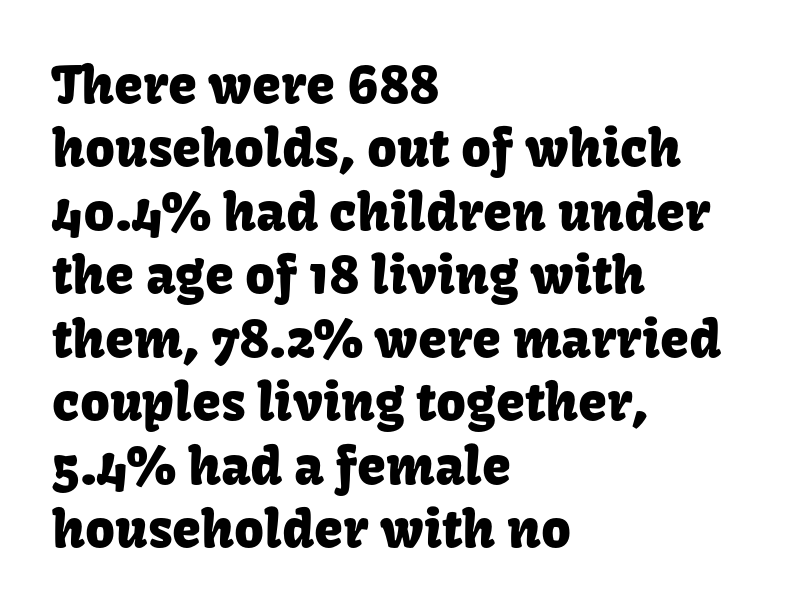
{"serif": "no", "italic": "no", "width": "normal", "stroke_contrast": "low", "x_height": "medium", "monospaced": "no", "underline": "no", "align": "left", "line_spacing_ratio": 1.22, "letter_spacing": "normal", "letter_spacing_em": 0.0, "glyph_px": 52}
